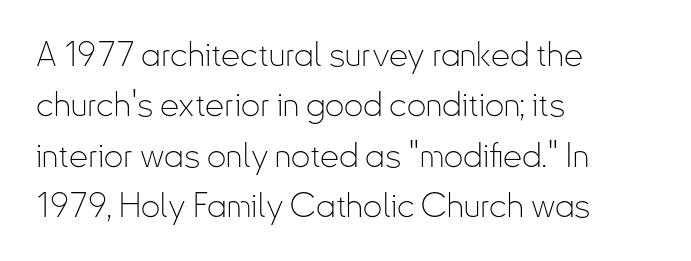
The image shows 34 px thin, condensed sans-serif type, upright; set left-aligned, normal line spacing (1.48x), normal letter spacing, not underlined; low stroke contrast and a small x-height.
